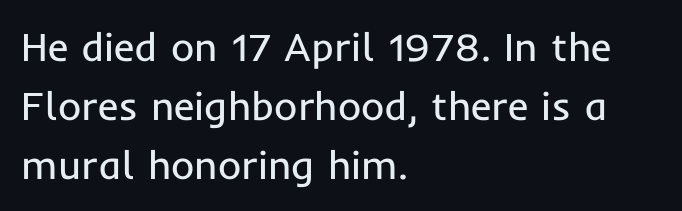
Q: Is the text bold? A: No.
Q: Is the text italic (slanted)? A: No, it is upright.
Q: Is the typeface a serif or a sans-serif typeface? A: Sans-serif.
Q: Is the text underlined? A: No.
Q: How is the paragraph aligned? A: Left-aligned.
Q: Is the spacing between letters normal or unusually wide? A: Normal.
Q: Is the spacing between lines tight, normal or loose? A: Normal.
Q: Width (condensed, normal, or wide)? A: Normal.
Q: Stroke contrast? A: Low.
Q: x-height? A: Medium.
Q: Monospaced? A: No.
